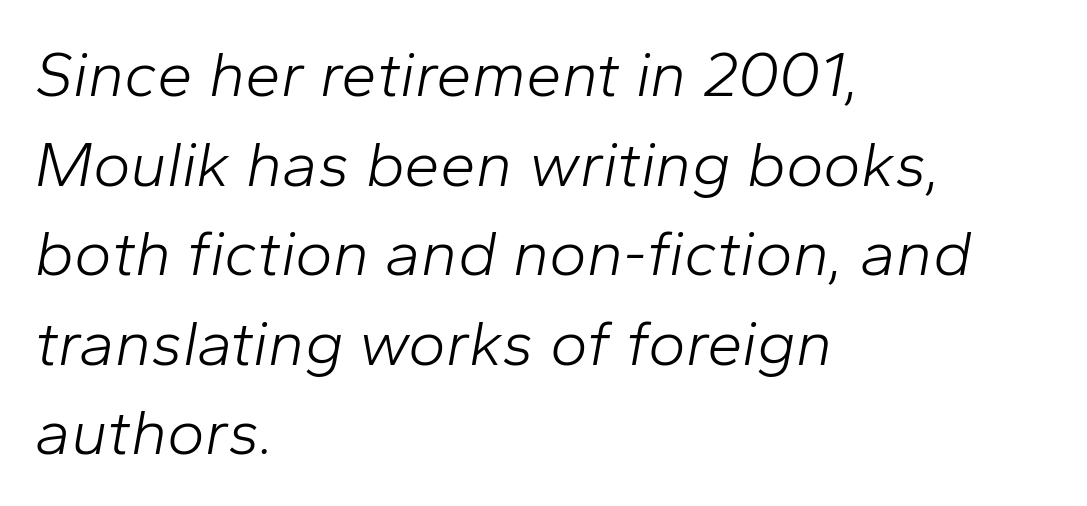
The image shows 64 px light type, italic (leaning right); set left-aligned, normal line spacing (1.4x), normal letter spacing, not underlined; low stroke contrast and a medium x-height.
